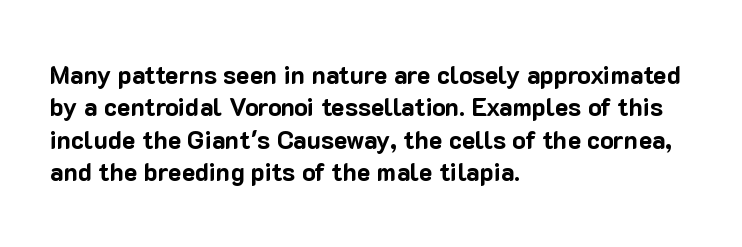
A typesetter would mark this as roman, not italic. The strokes are fattened all the way to bold. Beneath every word, the page is bare. The letters sit at their default tracking, neither squeezed nor spread. Notice how the passage keeps a crisp vertical edge on the left only. The lines sit at an ordinary, default distance from one another.
